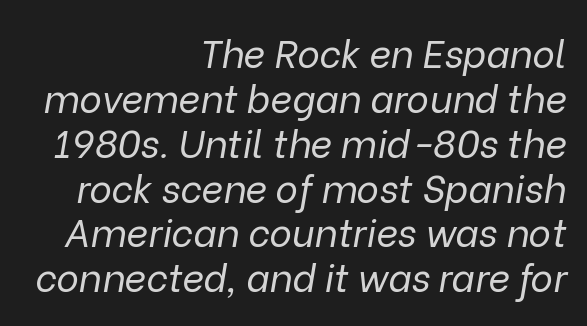
Letters have the restrained weight of plain body copy at most. You can tell it's italic because the verticals aren't actually vertical. Is the block centered? No — it sits flush against the right margin. Glyph-to-glyph distance matches everyday printed text. Proportional: the letters do not fall into vertical columns.
